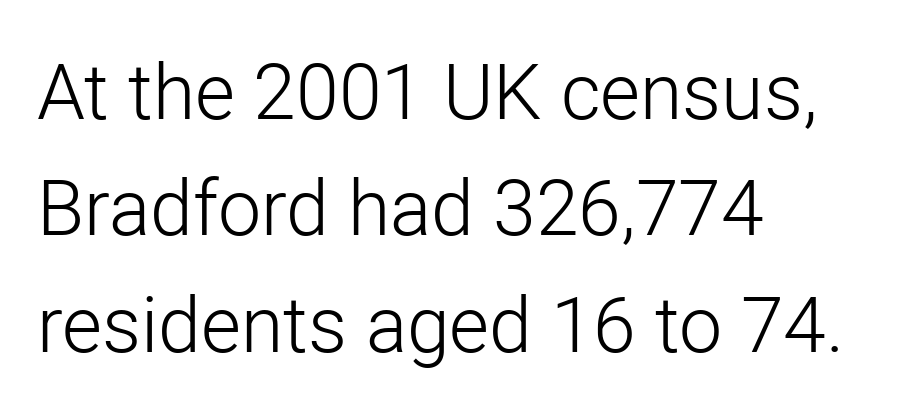
Posture: vertical. Typographically, this falls in the sans-serif category. Typeset ragged right — the left edge is the straight one. This reads as an unemphasized weight, regular at the heaviest. The tracking reads as untouched default to a designer's eye.
